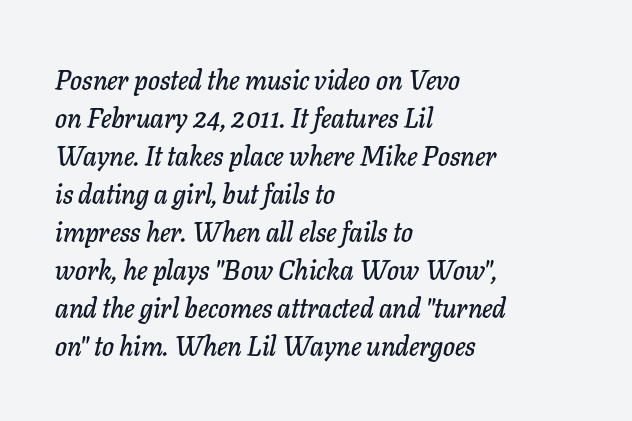
The rendering anchors every line to the left-hand side. Characters are canted at an angle relative to the baseline's perpendicular. What's the leading like? Ordinary, nothing unusual. Compared with typical body copy, the letter spacing here is the same.
